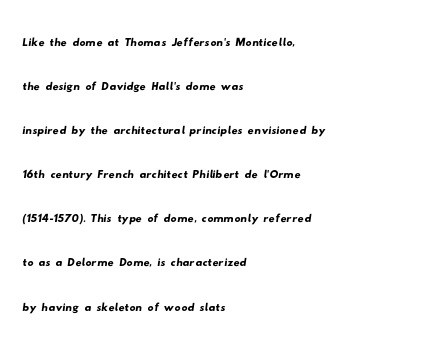
{"serif": "no", "width": "wide", "stroke_contrast": "low", "x_height": "small", "monospaced": "no", "underline": "no", "align": "left", "line_spacing": "normal", "line_spacing_ratio": 1.47, "letter_spacing": "normal", "letter_spacing_em": 0.0, "glyph_px": 30}
